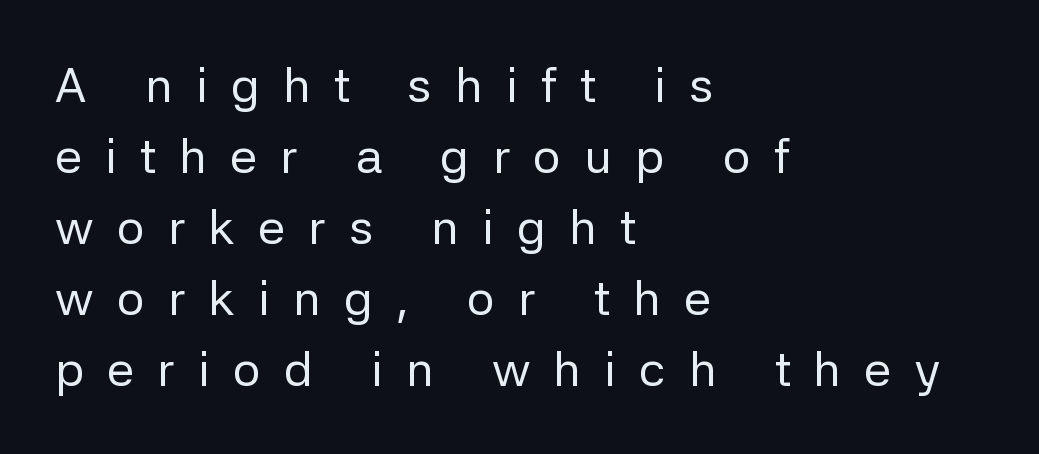
Words appear elongated and porous because spacing is wide. Notice how descenders clear the ascenders below comfortably — that's standard leading. These lines were composed using upright roman letters. Which margin do the lines hug? The left one — the right edge is uneven. Proportional: the letters do not fall into vertical columns.
